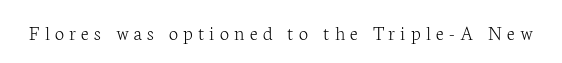
{"italic": "no", "bold": "no", "underline": "no", "letter_spacing": "wide", "letter_spacing_em": 0.25, "glyph_px": 21}
